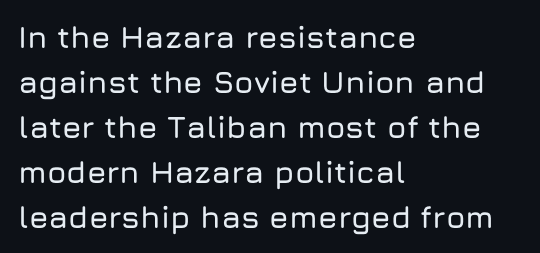
Q: Is the text italic (slanted)? A: No, it is upright.
Q: Is the typeface a serif or a sans-serif typeface? A: Sans-serif.
Q: Is the text underlined? A: No.
Q: How is the paragraph aligned? A: Left-aligned.
Q: Is the spacing between letters normal or unusually wide? A: Normal.
Q: Is the spacing between lines tight, normal or loose? A: Normal.
Q: Width (condensed, normal, or wide)? A: Normal.
Q: Stroke contrast? A: Low.
Q: x-height? A: Medium.
Q: Monospaced? A: No.
